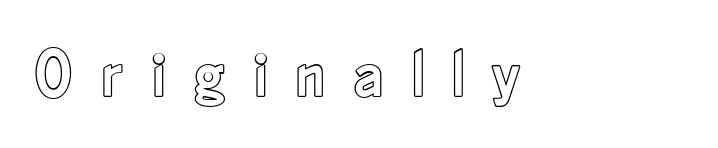
{"italic": "no", "width": "condensed", "x_height": "small", "monospaced": "no", "underline": "no", "letter_spacing": "wide", "letter_spacing_em": 0.43, "glyph_px": 66}
